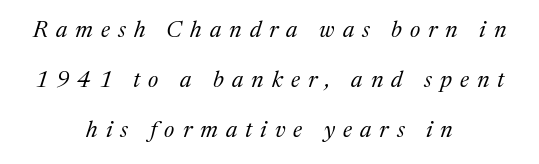
When letters slant like this, we call the style italic. Caption: expanded tracking, letters set apart. Caption: face not bold, strokes unweighted. Only glyphs here, with clear space below each row. Caption: multi-line text, centered on the measure.
